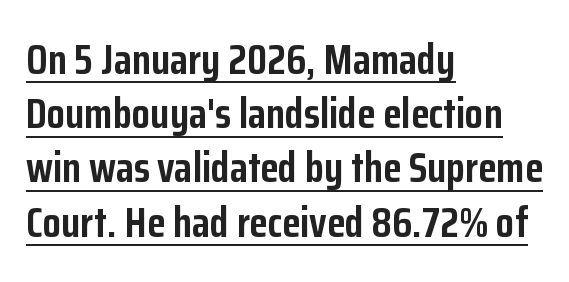
{"serif": "no", "italic": "no", "bold": "yes", "weight": "semibold", "width": "condensed", "stroke_contrast": "low", "x_height": "medium", "monospaced": "no", "underline": "yes", "align": "left", "line_spacing": "normal", "line_spacing_ratio": 1.29, "letter_spacing": "normal", "letter_spacing_em": 0.0, "glyph_px": 42}
